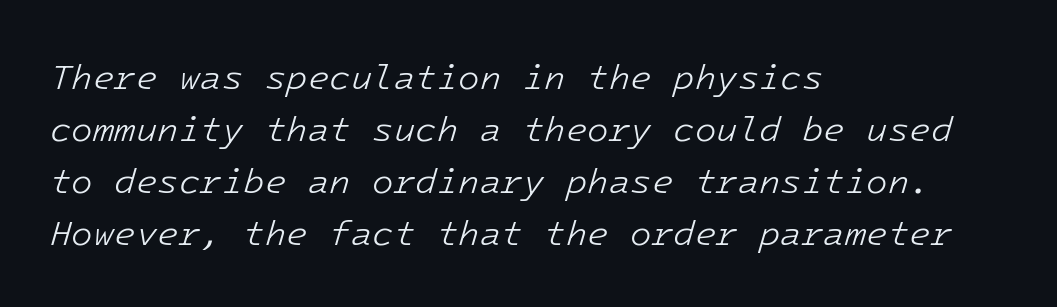
The image shows 35 px light type, italic (leaning right), monospaced; set left-aligned, normal line spacing (1.49x), normal letter spacing, not underlined; low stroke contrast and a medium x-height.
